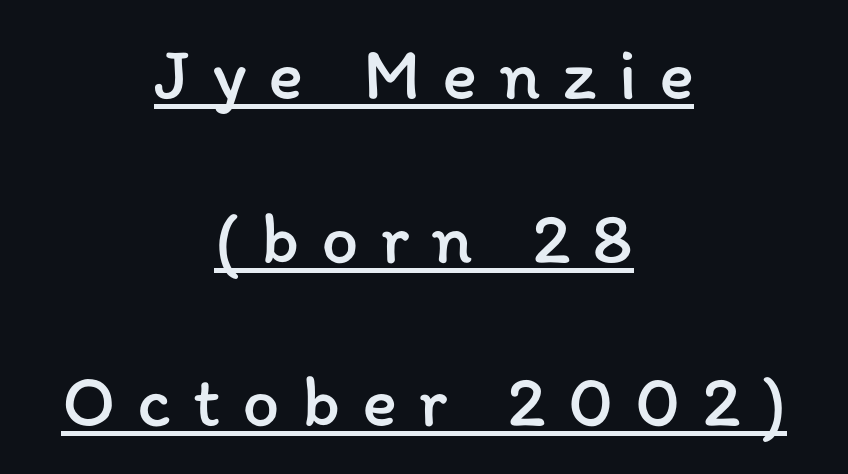
A typesetter would call this proportional, since set widths differ per character. Weight class: somewhere from thin through regular. The rendering inserts visible extra space after every character. The vertical gap from one line to the next is large. Does a line run under the words? Yes, clearly. One-word summary of the alignment: center.
